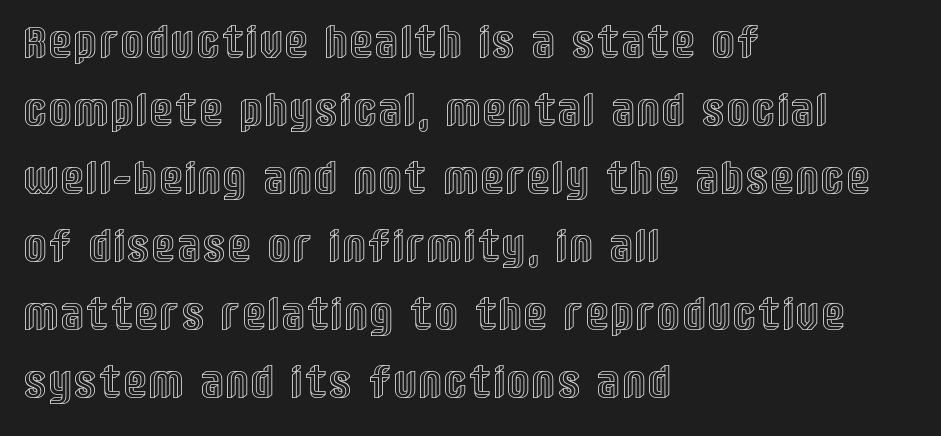
{"italic": "no", "width": "condensed", "x_height": "large", "monospaced": "no", "underline": "no", "align": "left", "line_spacing": "normal", "line_spacing_ratio": 1.51, "glyph_px": 45}
